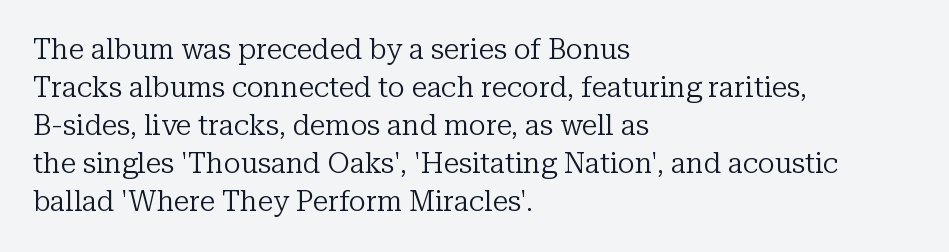
Vertical strokes here are truly vertical. Quick note: interline space is typical. Nothing unusual about the tracking: characters are spaced as the font intends. This rendering uses left alignment, leaving the right contour irregular. Does the type have serifs? Yes, each stem ends in a small foot. Each letter keeps its own natural width here, so spacing adapts to shape.
